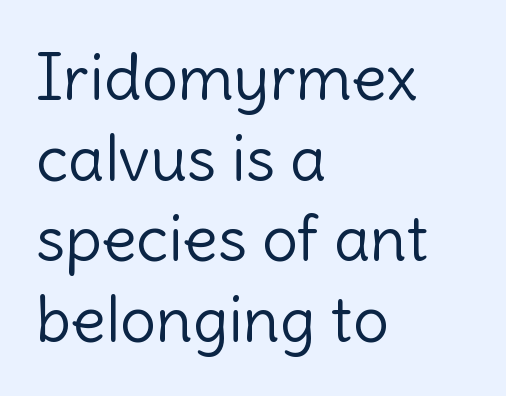
The image shows 64 px light sans-serif type, upright; set left-aligned, normal line spacing (1.26x), normal letter spacing, not underlined; a medium x-height.
